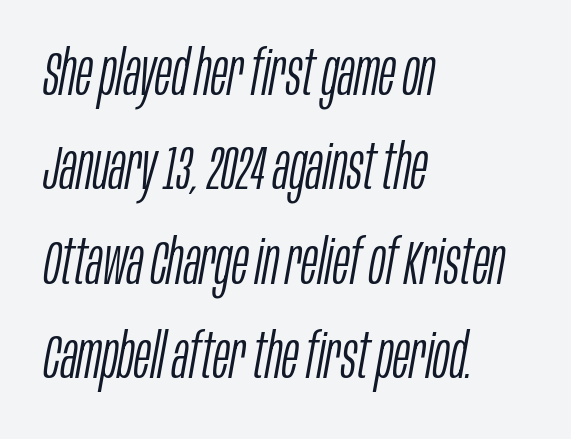
{"italic": "yes", "lean": "right", "slant_degrees": 10, "bold": "no", "weight": "light", "width": "condensed", "stroke_contrast": "low", "x_height": "large", "monospaced": "no", "underline": "no", "align": "left", "line_spacing": "normal", "line_spacing_ratio": 1.5, "letter_spacing": "normal", "letter_spacing_em": 0.0, "glyph_px": 63}
